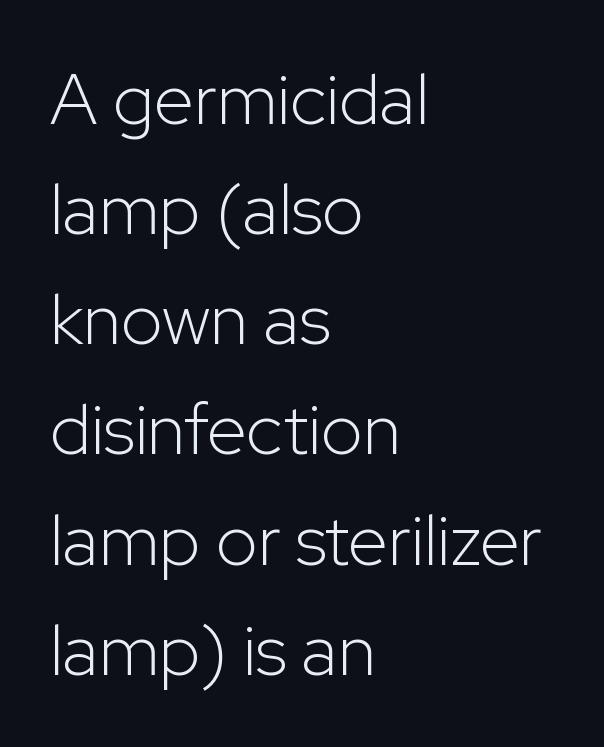
The image shows 72 px light sans-serif type, upright; set left-aligned, normal line spacing (1.53x), normal letter spacing, not underlined; low stroke contrast and a medium x-height.
